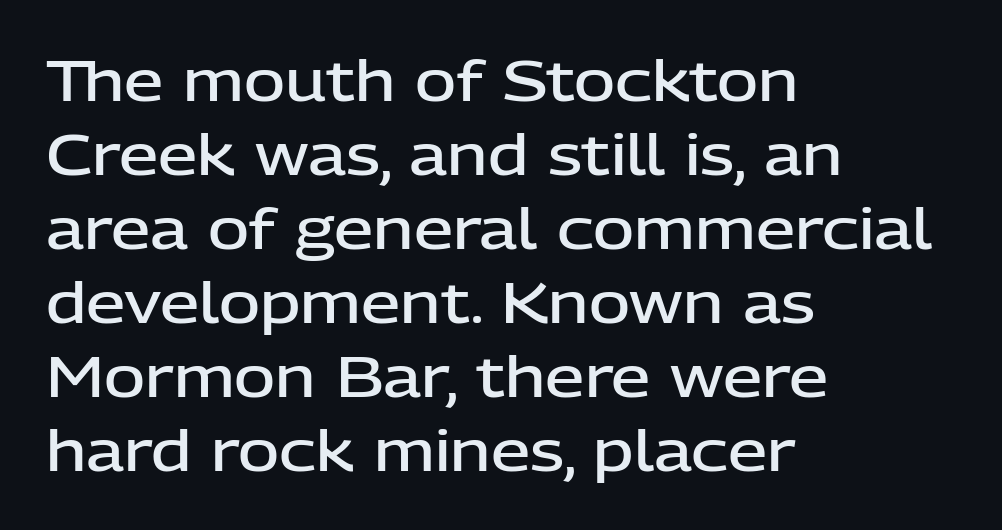
The typesetting leans somewhat heavy: a semibold. Unmarked baselines from the first word to the last. Character widths vary here, with narrow letters taking less room than wide ones. The rendering anchors every line to the left-hand side. Does the type have serifs? No, each stem ends abruptly.
